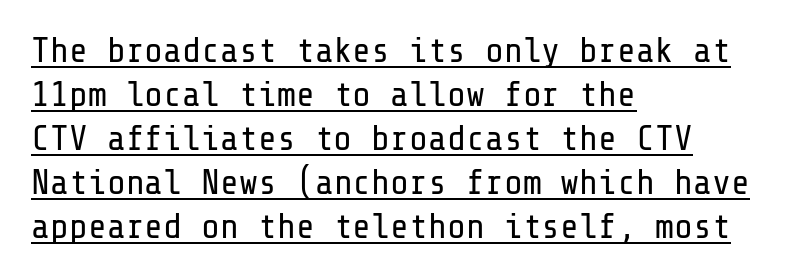
Q: Is the text bold? A: No.
Q: Is the text italic (slanted)? A: No, it is upright.
Q: Is the typeface a serif or a sans-serif typeface? A: Sans-serif.
Q: Is the text underlined? A: Yes.
Q: How is the paragraph aligned? A: Left-aligned.
Q: Is the spacing between letters normal or unusually wide? A: Normal.
Q: Is the spacing between lines tight, normal or loose? A: Normal.
Q: Width (condensed, normal, or wide)? A: Normal.
Q: Stroke contrast? A: Low.
Q: x-height? A: Medium.
